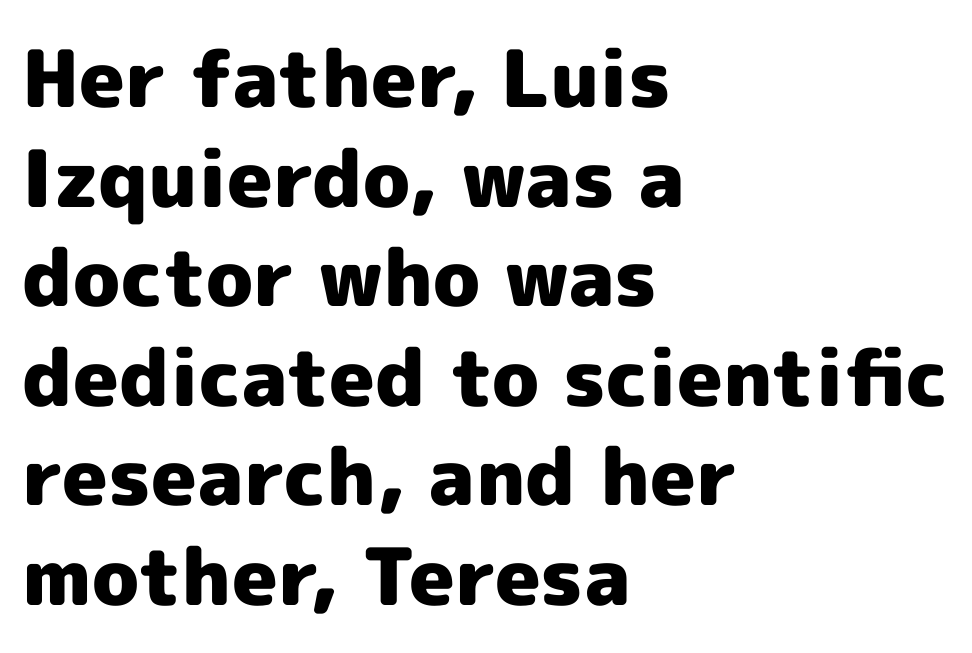
The image shows 79 px heavy sans-serif type, upright; set left-aligned, normal line spacing (1.26x), normal letter spacing, not underlined; a medium x-height.
